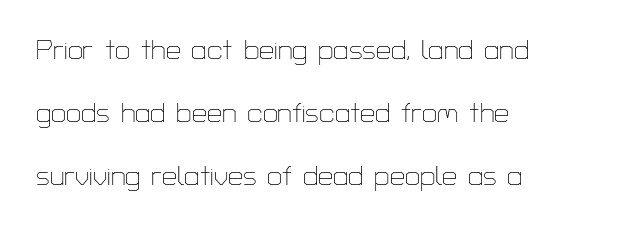
{"italic": "no", "bold": "no", "underline": "no", "align": "left", "line_spacing": "loose", "line_spacing_ratio": 2.33, "letter_spacing": "normal", "letter_spacing_em": 0.0, "glyph_px": 27}
